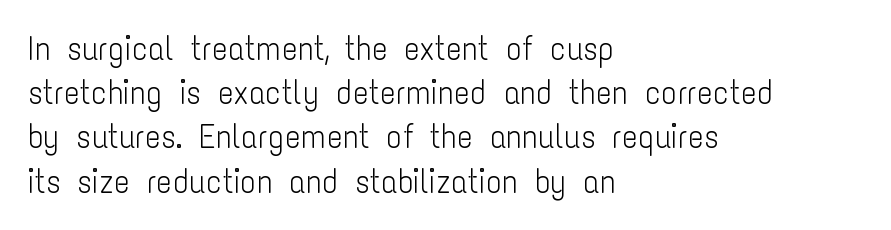
The image shows 33 px light, condensed sans-serif type, upright; set left-aligned, normal line spacing (1.34x), normal letter spacing, not underlined; low stroke contrast and a medium x-height.
